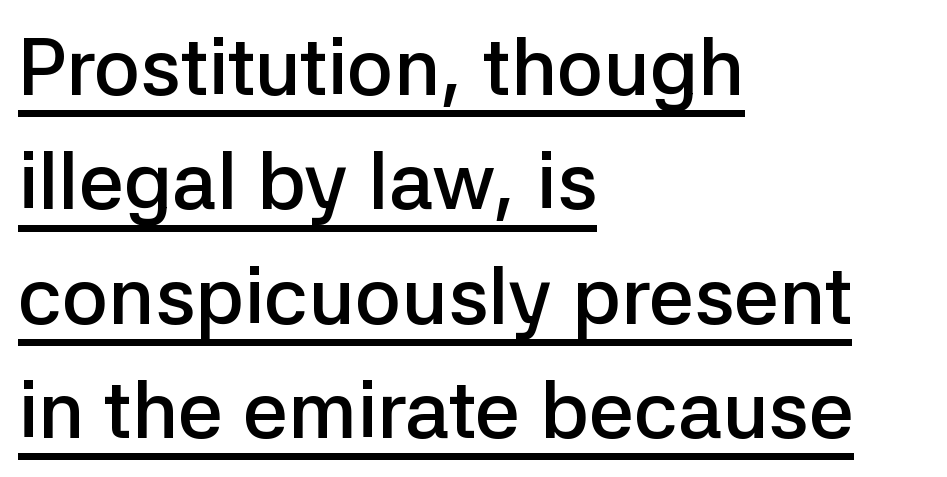
The image shows 80 px semibold sans-serif type, upright; set left-aligned, normal line spacing (1.43x), normal letter spacing, underlined; low stroke contrast and a medium x-height.
